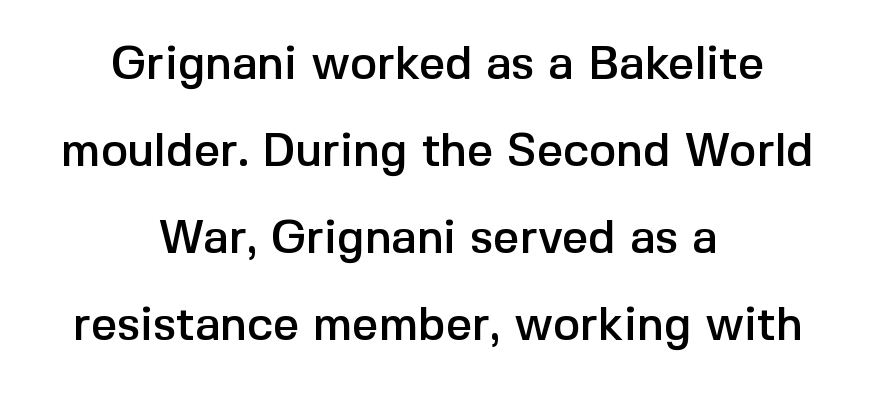
{"serif": "no", "italic": "no", "width": "normal", "x_height": "medium", "monospaced": "no", "underline": "no", "align": "center", "line_spacing_ratio": 1.89, "letter_spacing": "normal", "letter_spacing_em": 0.0, "glyph_px": 46}
